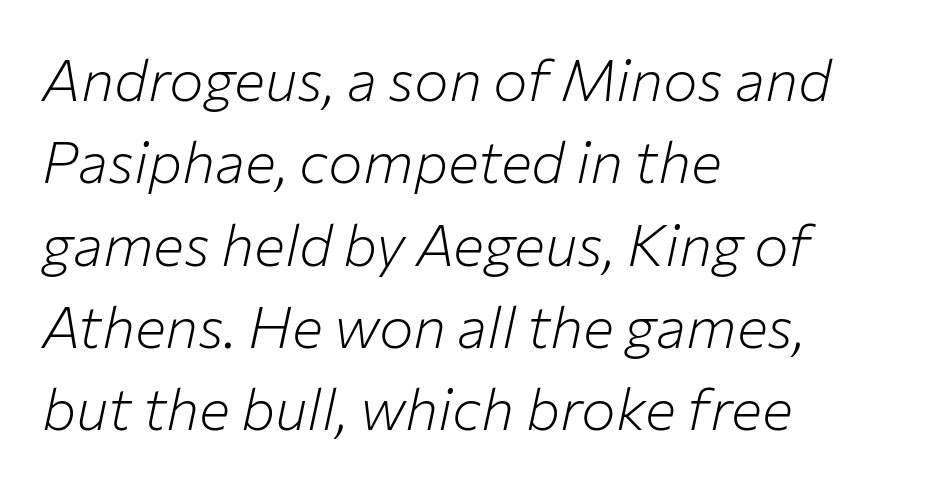
Decoration check: the copy has no underline. A quiet, ordinary-to-light weight characterises the typeface. The axis of the letterforms is tilted away from vertical. The horizontal fit of the characters is conventional and even. Notice how descenders clear the ascenders below comfortably — that's standard leading. Typeset ragged right — the left edge is the straight one.
